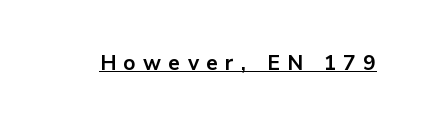
Q: Is the text bold? A: Yes.
Q: Is the text italic (slanted)? A: No, it is upright.
Q: Is the text underlined? A: Yes.
Q: Is the spacing between letters normal or unusually wide? A: Unusually wide.
